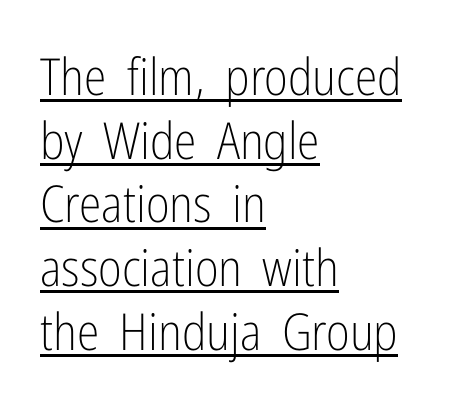
{"serif": "no", "italic": "no", "bold": "no", "weight": "light", "width": "condensed", "stroke_contrast": "low", "x_height": "medium", "monospaced": "no", "underline": "yes", "align": "left", "line_spacing": "normal", "line_spacing_ratio": 1.25, "letter_spacing": "normal", "letter_spacing_em": 0.0, "glyph_px": 51}
